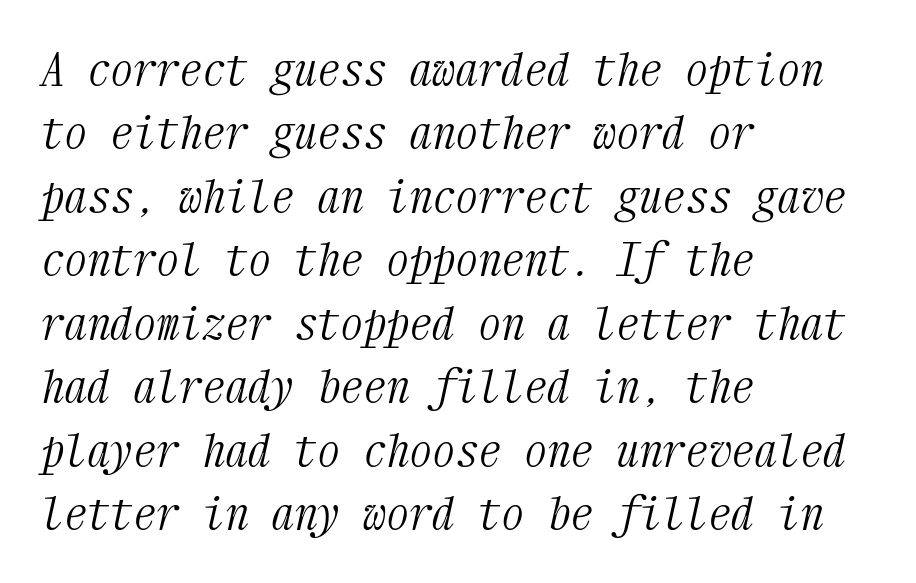
{"serif": "yes", "italic": "yes", "lean": "right", "slant_degrees": 12, "bold": "no", "weight": "light", "width": "condensed", "stroke_contrast": "medium", "x_height": "medium", "monospaced": "yes", "underline": "no", "align": "left", "line_spacing": "normal", "line_spacing_ratio": 1.38, "letter_spacing": "normal", "letter_spacing_em": 0.0, "glyph_px": 46}
